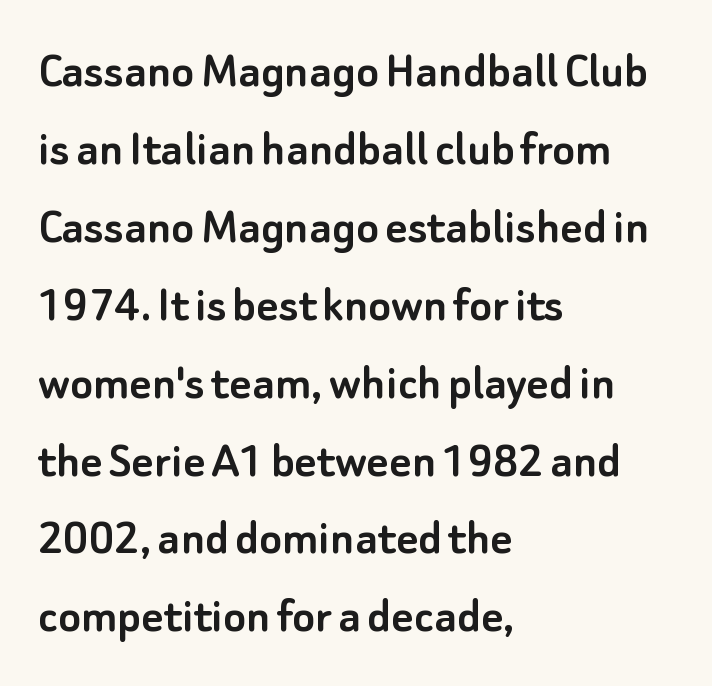
The image shows 53 px sans-serif type, upright; set left-aligned, normal line spacing (1.47x), normal letter spacing, not underlined; low stroke contrast and a small x-height.
